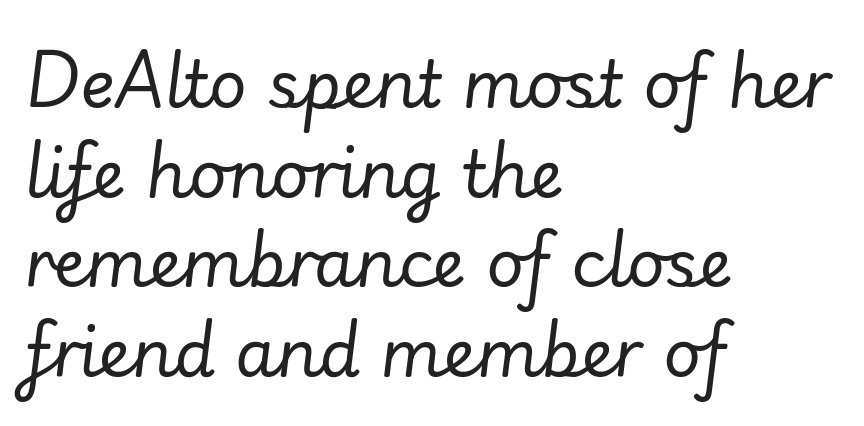
Proportional: the letters do not fall into vertical columns. The passage shown leans; its letterforms are oblique. Just letters on the line, the space beneath them empty. A student would call this left alignment; a typographer would say flush left, rag right. The rendering keeps characters at their native spacing. A typesetter would call this leading conventional body-copy spacing.
